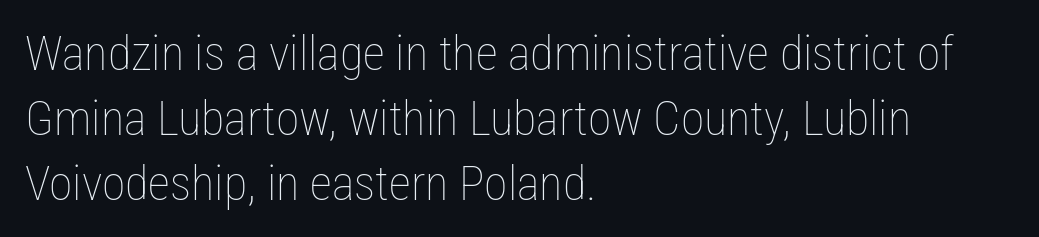
Q: Is the text bold? A: No.
Q: Is the text italic (slanted)? A: No, it is upright.
Q: Is the text underlined? A: No.
Q: How is the paragraph aligned? A: Left-aligned.
Q: Is the spacing between letters normal or unusually wide? A: Normal.
Q: Is the spacing between lines tight, normal or loose? A: Normal.
Q: Width (condensed, normal, or wide)? A: Condensed.
Q: Stroke contrast? A: Low.
Q: x-height? A: Medium.
Q: Monospaced? A: No.
